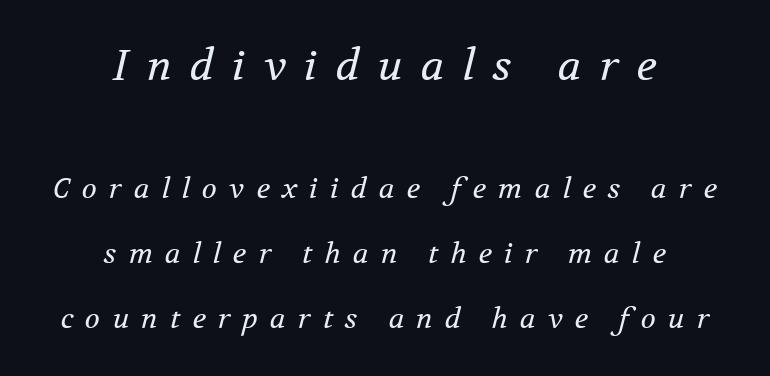
{"serif": "yes", "italic": "yes", "lean": "right", "slant_degrees": 12, "bold": "no", "weight": "regular", "width": "normal", "stroke_contrast": "medium", "x_height": "medium", "monospaced": "no", "underline": "no", "align": "center", "line_spacing": "loose", "line_spacing_ratio": 2.32, "letter_spacing": "wide", "letter_spacing_em": 0.43, "larger_block": "first", "size_ratio": 1.5, "glyph_px": 42}
